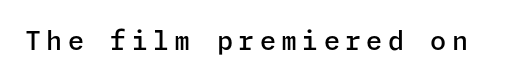
Q: Is the text bold? A: Semi-bold.
Q: Is the text italic (slanted)? A: No, it is upright.
Q: Is the text underlined? A: No.
Q: Is the spacing between letters normal or unusually wide? A: Unusually wide.
